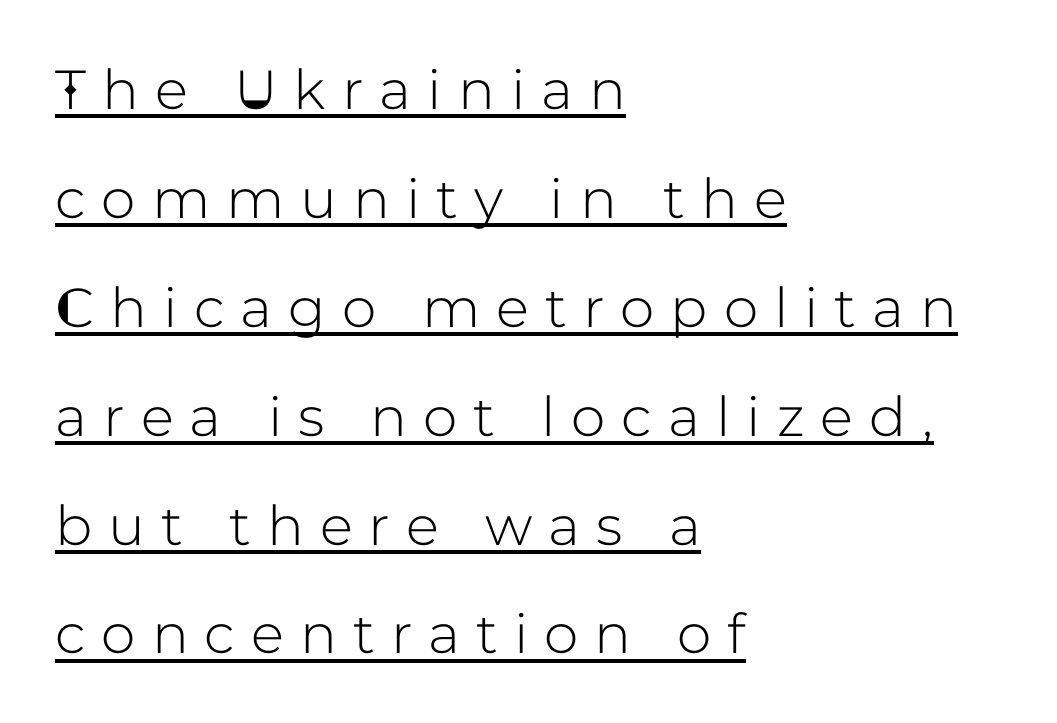
When letters stand straight like this, we call the style roman or upright. You could only call the tracking loose — the letters float apart. Each line of the rendering has a horizontal stroke beneath the glyphs. Each letter keeps its own natural width here, so spacing adapts to shape. A typesetter would label this face a sans.
